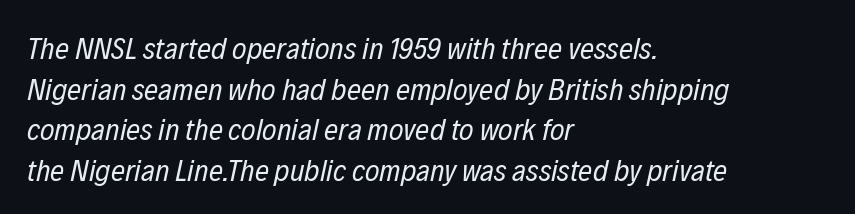
Q: Is the text bold? A: No.
Q: Is the text italic (slanted)? A: Yes, it leans right by about 12 degrees.
Q: Is the text underlined? A: No.
Q: How is the paragraph aligned? A: Left-aligned.
Q: Is the spacing between letters normal or unusually wide? A: Normal.
Q: Is the spacing between lines tight, normal or loose? A: Normal.
Q: Width (condensed, normal, or wide)? A: Condensed.
Q: Stroke contrast? A: Low.
Q: x-height? A: Medium.
Q: Monospaced? A: No.
